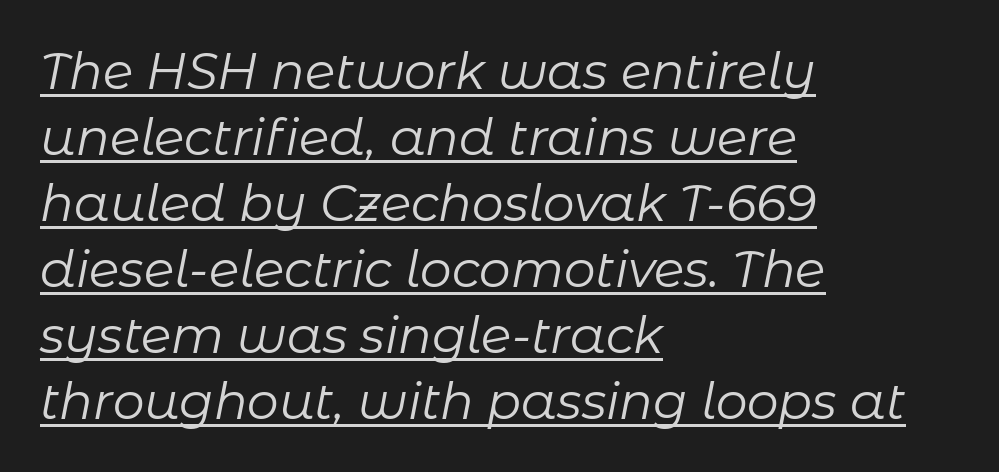
Q: Is the text bold? A: No.
Q: Is the text italic (slanted)? A: Yes, it leans right by about 11 degrees.
Q: Is the text underlined? A: Yes.
Q: How is the paragraph aligned? A: Left-aligned.
Q: Is the spacing between letters normal or unusually wide? A: Normal.
Q: Is the spacing between lines tight, normal or loose? A: Normal.
Q: Width (condensed, normal, or wide)? A: Normal.
Q: Stroke contrast? A: Low.
Q: x-height? A: Medium.
Q: Monospaced? A: No.
